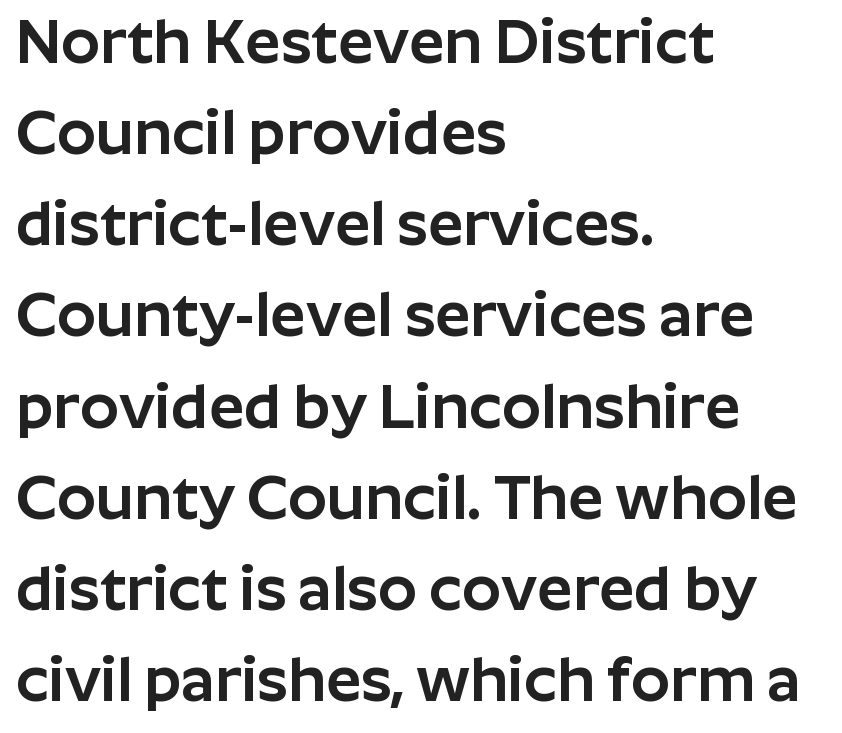
Q: Is the text italic (slanted)? A: No, it is upright.
Q: Is the typeface a serif or a sans-serif typeface? A: Sans-serif.
Q: Is the text underlined? A: No.
Q: How is the paragraph aligned? A: Left-aligned.
Q: Is the spacing between letters normal or unusually wide? A: Normal.
Q: Is the spacing between lines tight, normal or loose? A: Normal.
Q: Width (condensed, normal, or wide)? A: Normal.
Q: Stroke contrast? A: Low.
Q: x-height? A: Medium.
Q: Monospaced? A: No.
